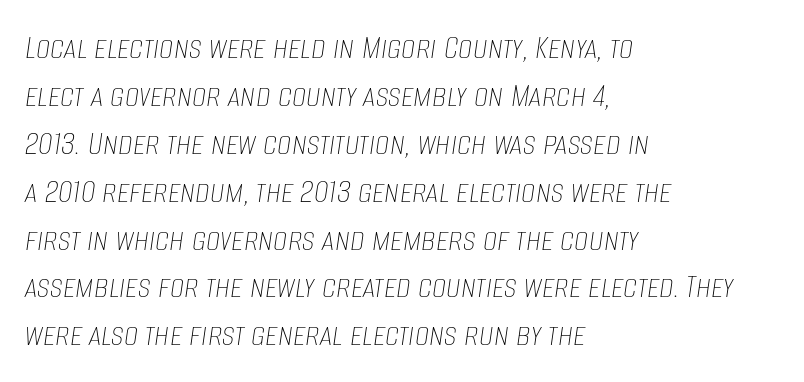
{"italic": "yes", "lean": "right", "slant_degrees": 8, "bold": "no", "weight": "thin", "width": "condensed", "stroke_contrast": "low", "x_height": "large", "monospaced": "no", "underline": "no", "align": "left", "line_spacing": "normal", "line_spacing_ratio": 1.33, "letter_spacing": "normal", "letter_spacing_em": 0.0, "glyph_px": 36}
